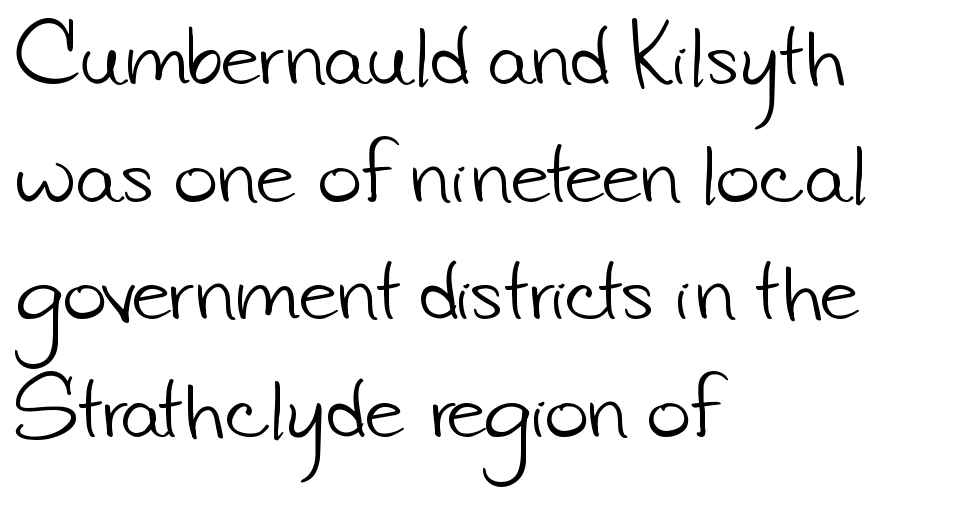
{"serif": "no", "bold": "no", "weight": "light", "width": "normal", "stroke_contrast": "low", "x_height": "small", "monospaced": "no", "underline": "no", "align": "left", "line_spacing": "normal", "line_spacing_ratio": 1.57, "letter_spacing": "normal", "letter_spacing_em": 0.0, "glyph_px": 75}
